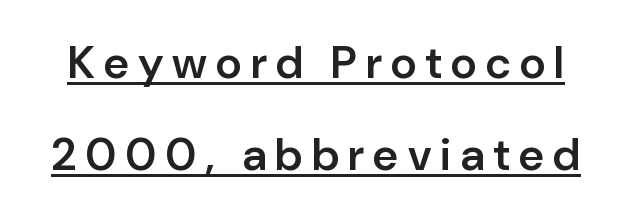
The image shows 45 px semibold sans-serif type, upright; set loose line spacing (2.05x), unusually wide letter spacing (+0.2 em), underlined; low stroke contrast and a medium x-height.
